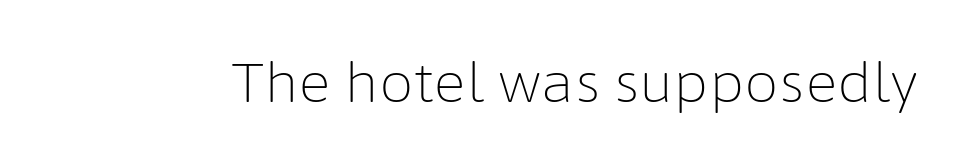
{"serif": "no", "italic": "no", "bold": "no", "weight": "light", "width": "normal", "stroke_contrast": "low", "x_height": "medium", "monospaced": "no", "underline": "no", "letter_spacing": "normal", "letter_spacing_em": 0.0, "glyph_px": 55}
